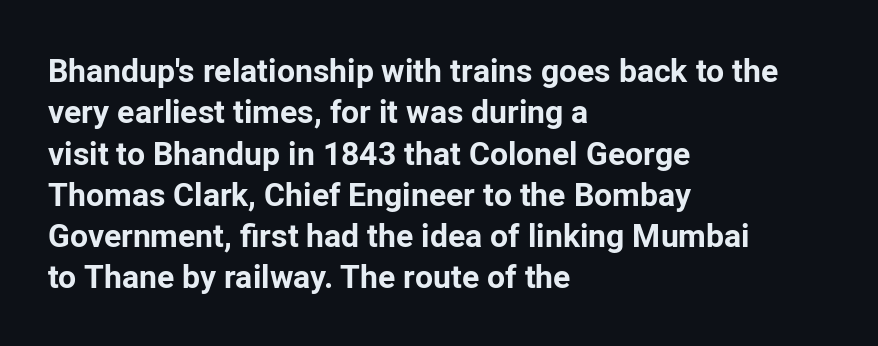
{"serif": "no", "italic": "no", "bold": "yes", "weight": "bold", "width": "normal", "stroke_contrast": "low", "x_height": "medium", "monospaced": "no", "underline": "no", "align": "left", "line_spacing": "normal", "line_spacing_ratio": 1.29, "letter_spacing": "normal", "letter_spacing_em": 0.0, "glyph_px": 32}
